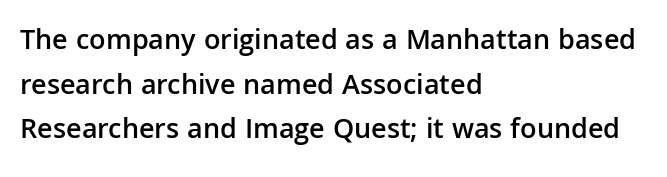
Q: Is the text bold? A: Semi-bold.
Q: Is the text italic (slanted)? A: No, it is upright.
Q: Is the typeface a serif or a sans-serif typeface? A: Sans-serif.
Q: Is the text underlined? A: No.
Q: How is the paragraph aligned? A: Left-aligned.
Q: Is the spacing between letters normal or unusually wide? A: Normal.
Q: Is the spacing between lines tight, normal or loose? A: Normal.
Q: Width (condensed, normal, or wide)? A: Normal.
Q: Stroke contrast? A: Low.
Q: x-height? A: Medium.
Q: Monospaced? A: No.
